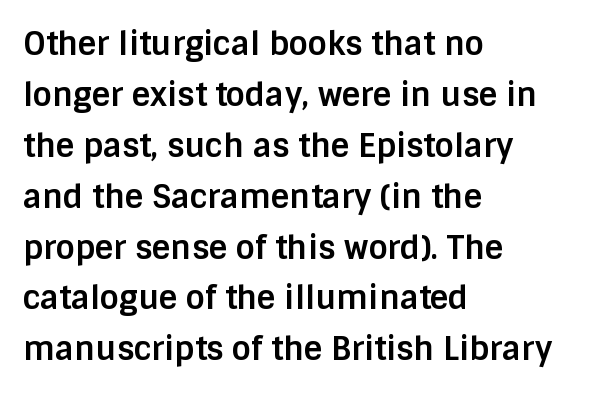
Where is the straight margin? On the left. Every character sits straight up, as roman type does. Each letter's strokes conclude bluntly, with no projecting serifs. Does the leading feel generous? No, just average. Chunky letters — that's bold for sure. How are the letters spaced? Ordinarily, with no added tracking.
